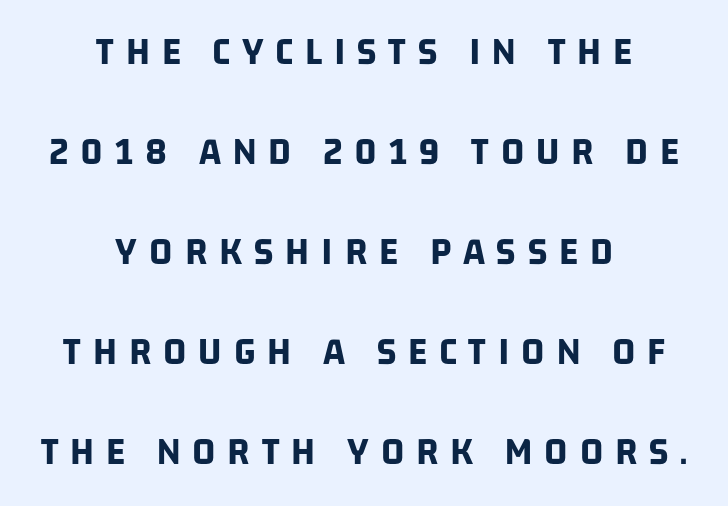
The image shows 40 px bold, condensed sans-serif type; set centered, loose line spacing (2.5x), unusually wide letter spacing (+0.3 em), not underlined; low stroke contrast and a large x-height.
